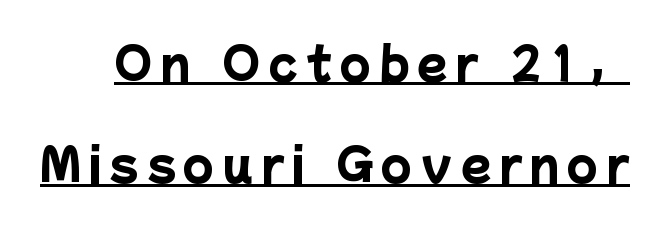
Students, observe: this is what heavily led, spacious text looks like. The rendering uses natural spacing where letterforms have individual widths. The face used here is a sans, in the tradition of grotesques and geometrics. Is there an underline? Yes — a line sits under the letters. The sample has been set heavy, in full bold.
